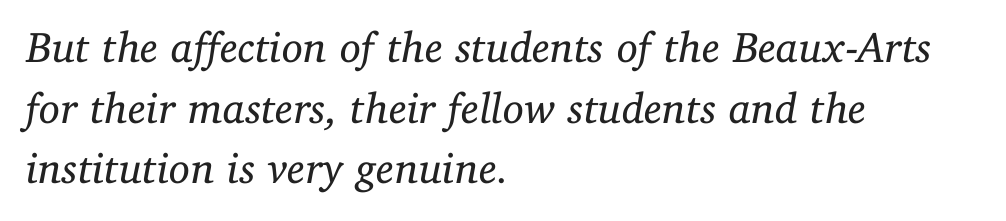
{"serif": "yes", "italic": "yes", "lean": "right", "slant_degrees": 11, "bold": "no", "weight": "regular", "width": "normal", "stroke_contrast": "low", "x_height": "medium", "monospaced": "no", "underline": "no", "align": "left", "line_spacing": "normal", "line_spacing_ratio": 1.41, "letter_spacing": "normal", "letter_spacing_em": 0.0, "glyph_px": 43}
